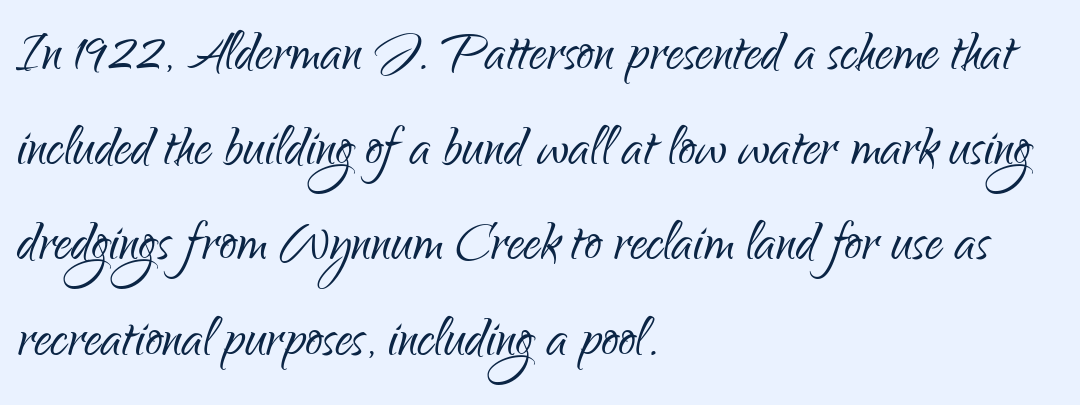
{"serif": "no", "bold": "no", "weight": "light", "width": "condensed", "stroke_contrast": "low", "x_height": "small", "monospaced": "no", "underline": "no", "align": "left", "line_spacing": "normal", "line_spacing_ratio": 1.4, "letter_spacing": "normal", "letter_spacing_em": 0.0, "glyph_px": 68}
